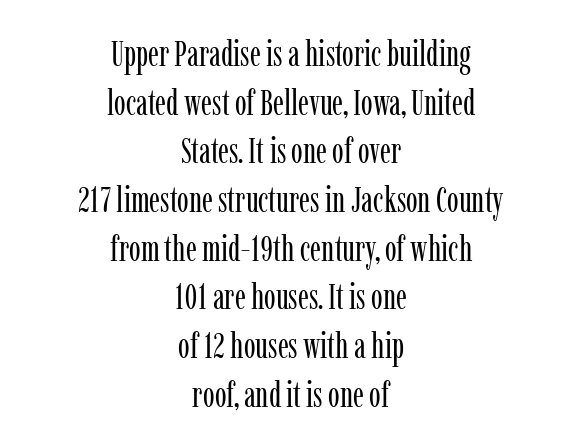
The rendering positions every line midway between the sides. This rendering features lettering with no underline. Tall strokes in this sample are plumb rather than angled. Spacing verdict: proportional, widths tailored to each character. Stroke thickness stays within the range of a standard reading face or lighter. Horizontal bands of white between lines are of average thickness.
